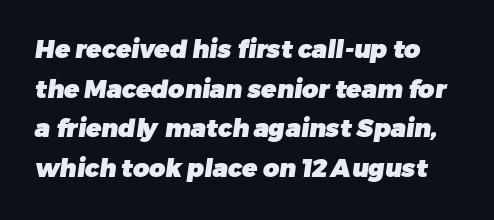
The image shows 25 px bold type; set normal line spacing (1.59x), normal letter spacing, not underlined.
